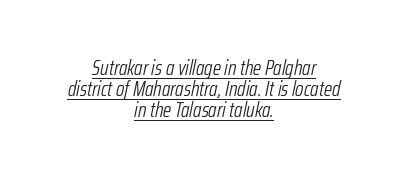
The image shows 21 px text type, italic (leaning right); set centered, tight line spacing (1.01x), normal letter spacing, underlined.
